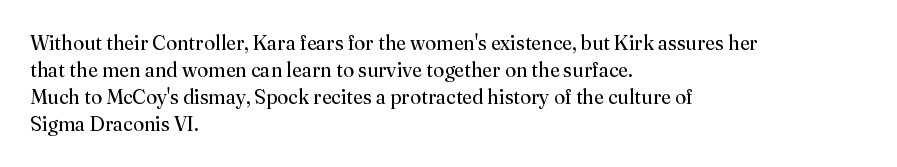
{"italic": "no", "bold": "no", "underline": "no", "align": "left", "line_spacing": "normal", "line_spacing_ratio": 1.35, "letter_spacing": "normal", "letter_spacing_em": 0.0, "glyph_px": 20}
